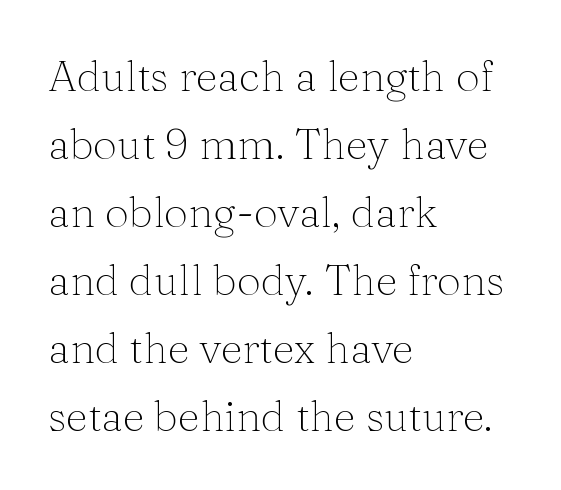
Q: Is the text bold? A: No.
Q: Is the text italic (slanted)? A: No, it is upright.
Q: Is the typeface a serif or a sans-serif typeface? A: Serif.
Q: Is the text underlined? A: No.
Q: How is the paragraph aligned? A: Left-aligned.
Q: Is the spacing between letters normal or unusually wide? A: Normal.
Q: Is the spacing between lines tight, normal or loose? A: Normal.
Q: Width (condensed, normal, or wide)? A: Normal.
Q: Stroke contrast? A: Medium.
Q: x-height? A: Medium.
Q: Monospaced? A: No.
